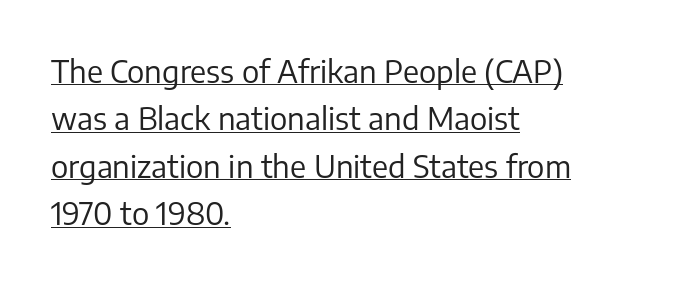
The image shows 31 px regular-weight sans-serif type, upright; set left-aligned, normal line spacing (1.53x), normal letter spacing, underlined; low stroke contrast and a medium x-height.
